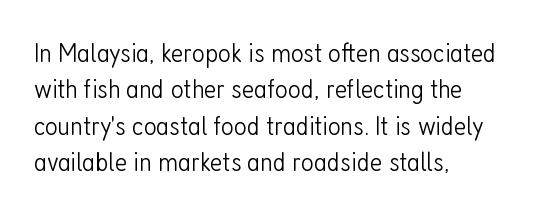
The image shows 28 px light, condensed sans-serif type, upright; set left-aligned, normal line spacing (1.3x), normal letter spacing, not underlined; low stroke contrast and a medium x-height.
